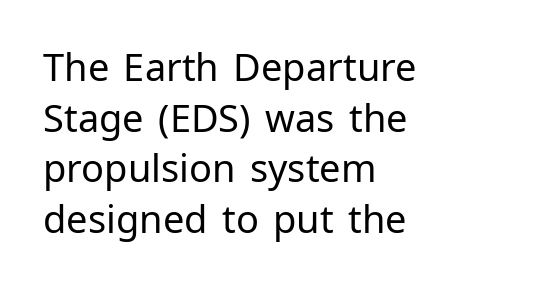
The image shows 38 px regular-weight sans-serif type, upright; set left-aligned, normal line spacing (1.33x), normal letter spacing, not underlined; low stroke contrast and a medium x-height.
